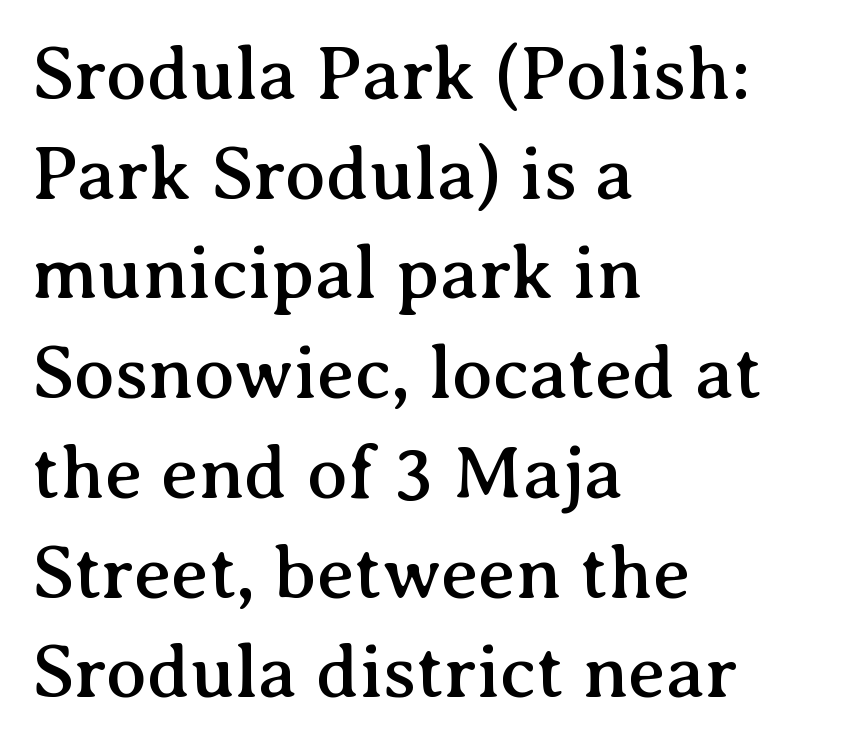
The image shows 75 px serif type, upright; set left-aligned, normal line spacing (1.33x), normal letter spacing, not underlined; medium stroke contrast and a medium x-height.
